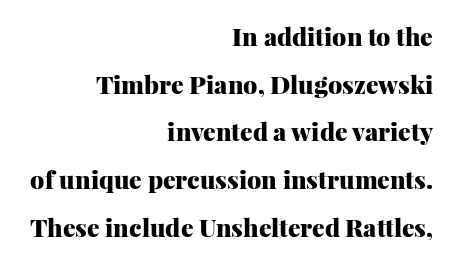
{"italic": "no", "bold": "yes", "underline": "no", "align": "right", "line_spacing": "loose", "line_spacing_ratio": 1.91, "letter_spacing": "normal", "letter_spacing_em": 0.0, "glyph_px": 25}
